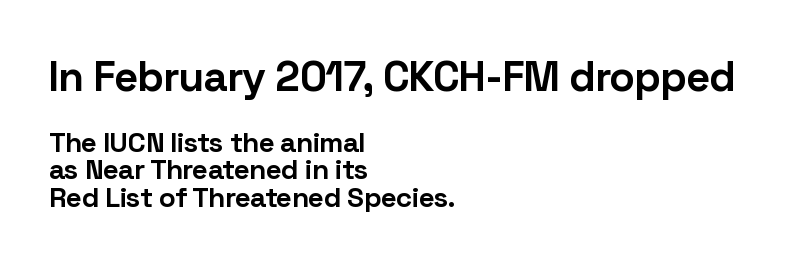
{"serif": "no", "italic": "no", "bold": "yes", "weight": "bold", "width": "normal", "stroke_contrast": "low", "x_height": "medium", "monospaced": "no", "underline": "no", "align": "left", "line_spacing": "tight", "line_spacing_ratio": 0.98, "letter_spacing": "normal", "letter_spacing_em": 0.0, "larger_block": "first", "size_ratio": 1.5, "glyph_px": 42}
